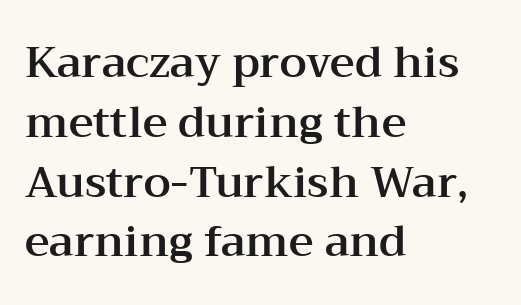
Q: Is the text italic (slanted)? A: No, it is upright.
Q: Is the typeface a serif or a sans-serif typeface? A: Serif.
Q: Is the text underlined? A: No.
Q: How is the paragraph aligned? A: Left-aligned.
Q: Is the spacing between letters normal or unusually wide? A: Normal.
Q: Is the spacing between lines tight, normal or loose? A: Normal.
Q: Width (condensed, normal, or wide)? A: Wide.
Q: Stroke contrast? A: Medium.
Q: x-height? A: Medium.
Q: Monospaced? A: No.
